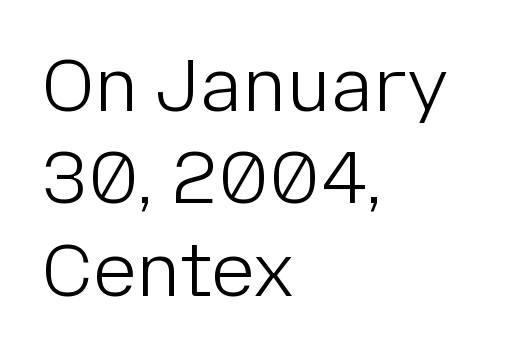
The image shows 74 px light sans-serif type, upright; set left-aligned, normal line spacing (1.25x), normal letter spacing, not underlined; low stroke contrast and a medium x-height.
